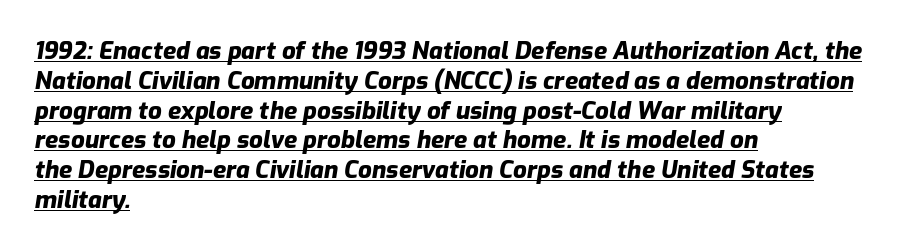
The horizontal fit of the characters is conventional and even. This is oblique type, the kind used for emphasis or titles. The letters are bold, with thick, heavy strokes. Looks like someone drew a line under every word here. This sample is left-justified, so line endings fall wherever the words run out.
